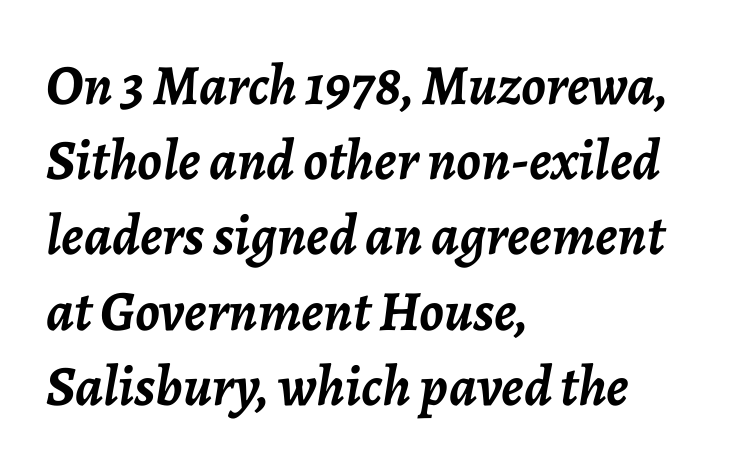
Q: Is the text bold? A: Yes.
Q: Is the text italic (slanted)? A: Yes, it leans right by about 7 degrees.
Q: Is the text underlined? A: No.
Q: How is the paragraph aligned? A: Left-aligned.
Q: Is the spacing between letters normal or unusually wide? A: Normal.
Q: Is the spacing between lines tight, normal or loose? A: Normal.
Q: Width (condensed, normal, or wide)? A: Normal.
Q: Stroke contrast? A: Low.
Q: x-height? A: Medium.
Q: Monospaced? A: No.
